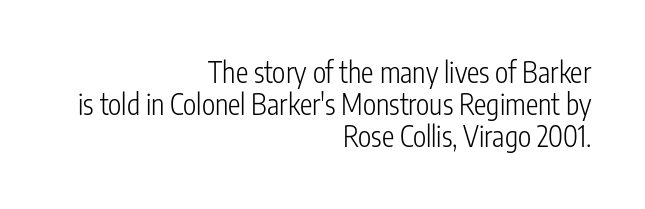
The image shows 28 px light, condensed sans-serif type, upright; set right-aligned, tight line spacing (1.15x), normal letter spacing, not underlined; low stroke contrast and a medium x-height.
